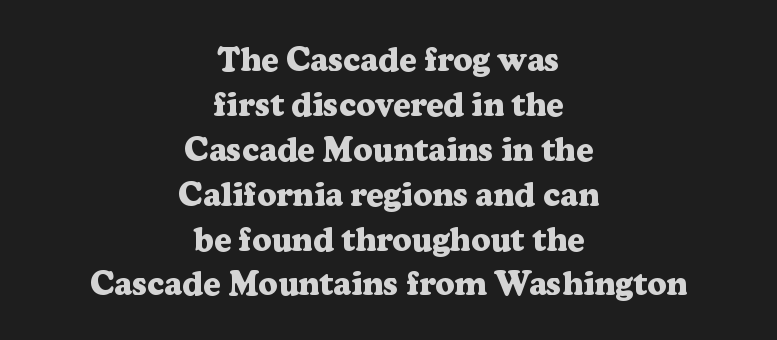
The image shows 33 px heavy serif type, upright; set centered, normal line spacing (1.36x), normal letter spacing, not underlined; low stroke contrast and a medium x-height.
